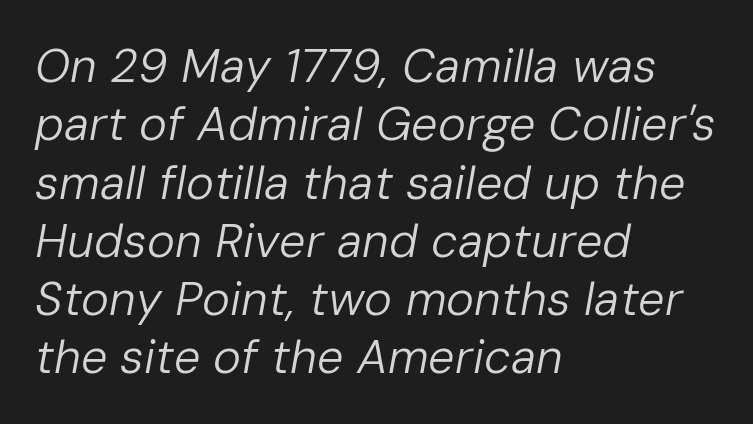
Visually the block forms a straight wall on the left and a jagged coastline on the right. Rule under the text: the space is simply empty. You could not count columns in this text — the font is proportionally spaced. Does the lettering tilt? It does — this is italic.
